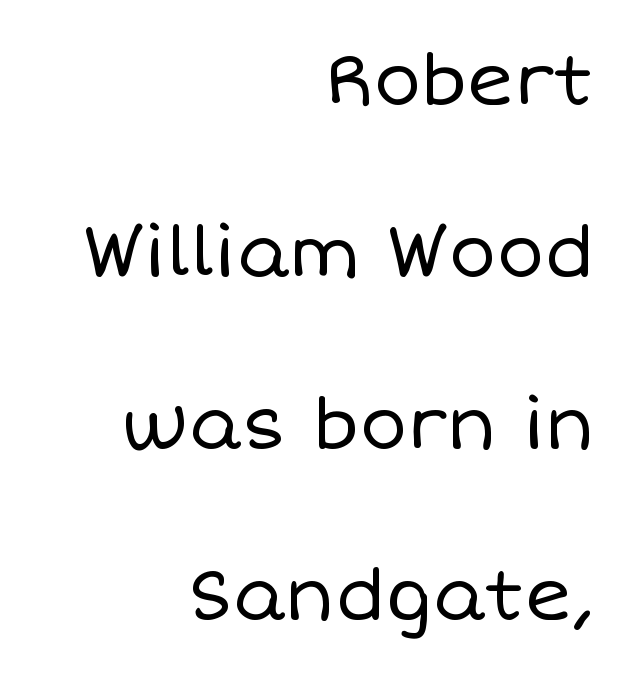
Leading: increased. The letters stand upright; this is a roman face. Tracking value appears to be zero — textbook default spacing. Casual observation: everything's shoved over to the right. Is the type heavy? It reads as light-to-regular instead. Glance below the letters and you will spot only blank space.
